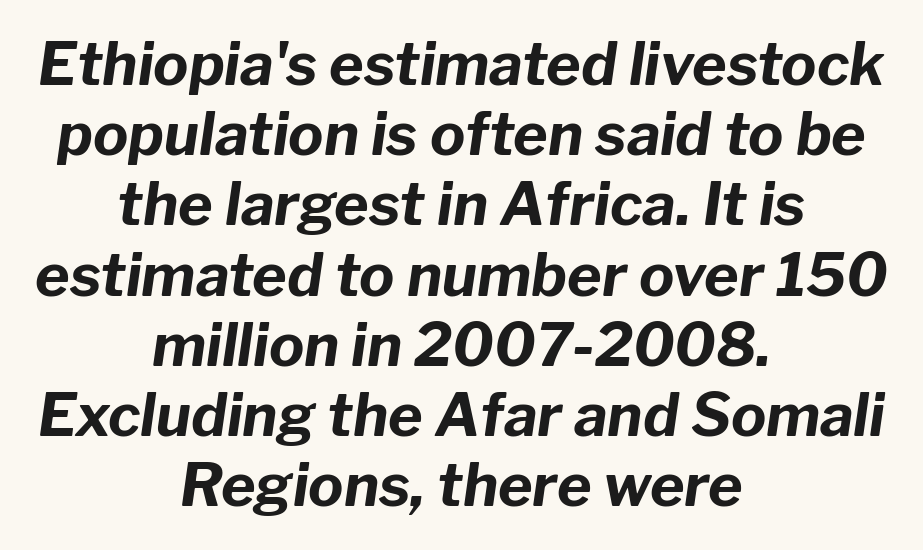
{"italic": "yes", "lean": "right", "slant_degrees": 8, "bold": "yes", "weight": "bold", "width": "normal", "stroke_contrast": "low", "x_height": "medium", "monospaced": "no", "underline": "no", "align": "center", "line_spacing_ratio": 1.19, "letter_spacing": "normal", "letter_spacing_em": 0.0, "glyph_px": 59}
